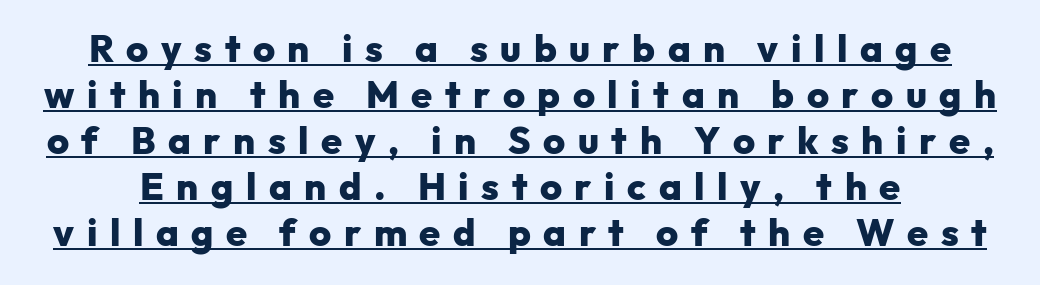
Q: Is the text bold? A: Yes.
Q: Is the text italic (slanted)? A: No, it is upright.
Q: Is the typeface a serif or a sans-serif typeface? A: Sans-serif.
Q: Is the text underlined? A: Yes.
Q: Is the spacing between letters normal or unusually wide? A: Unusually wide.
Q: Width (condensed, normal, or wide)? A: Normal.
Q: Stroke contrast? A: Low.
Q: x-height? A: Medium.
Q: Monospaced? A: No.
